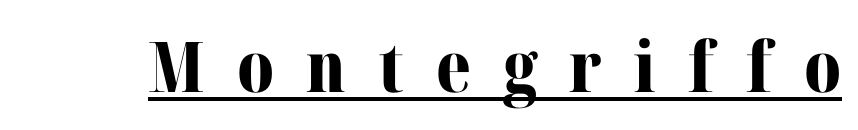
Q: Is the text bold? A: Yes.
Q: Is the text italic (slanted)? A: No, it is upright.
Q: Is the typeface a serif or a sans-serif typeface? A: Serif.
Q: Is the text underlined? A: Yes.
Q: Is the spacing between letters normal or unusually wide? A: Unusually wide.
Q: Width (condensed, normal, or wide)? A: Normal.
Q: Stroke contrast? A: Medium.
Q: x-height? A: Medium.
Q: Monospaced? A: No.
